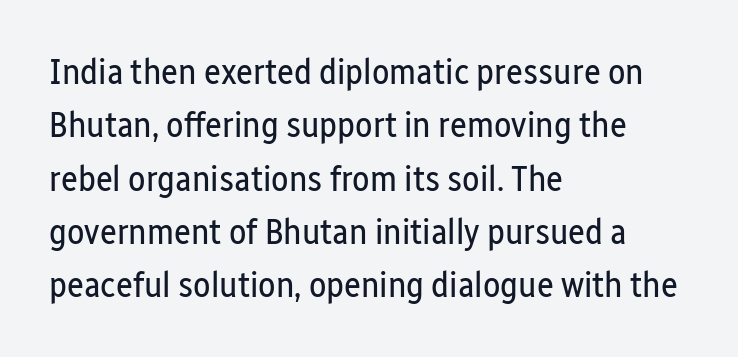
This rendering leaves character spacing at its baseline value. Baseline-to-baseline distance is the conventional proportion of letter height. It's the straight-up-and-down kind of type. The letters look calm and open, with moderate or lighter stems.
